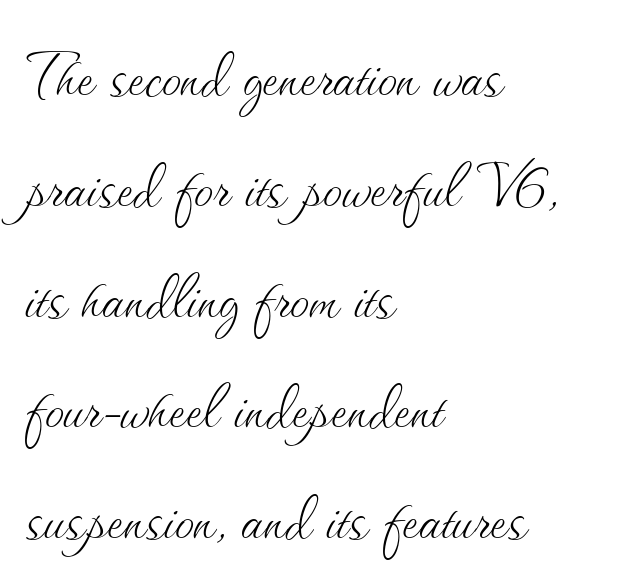
Q: Is the text bold? A: No.
Q: Is the text italic (slanted)? A: Yes.
Q: Is the text underlined? A: No.
Q: How is the paragraph aligned? A: Left-aligned.
Q: Is the spacing between letters normal or unusually wide? A: Normal.
Q: Is the spacing between lines tight, normal or loose? A: Normal.
Q: Width (condensed, normal, or wide)? A: Normal.
Q: Stroke contrast? A: Medium.
Q: x-height? A: Small.
Q: Monospaced? A: No.
